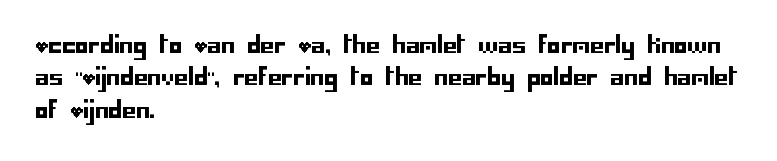
Bare-footed words on every line. The space between consecutive lines is moderate. Caption: standard tracking, unaltered. The lettering holds an erect, upright posture throughout. The text block is weighted toward the left margin, trailing off unevenly rightward.
